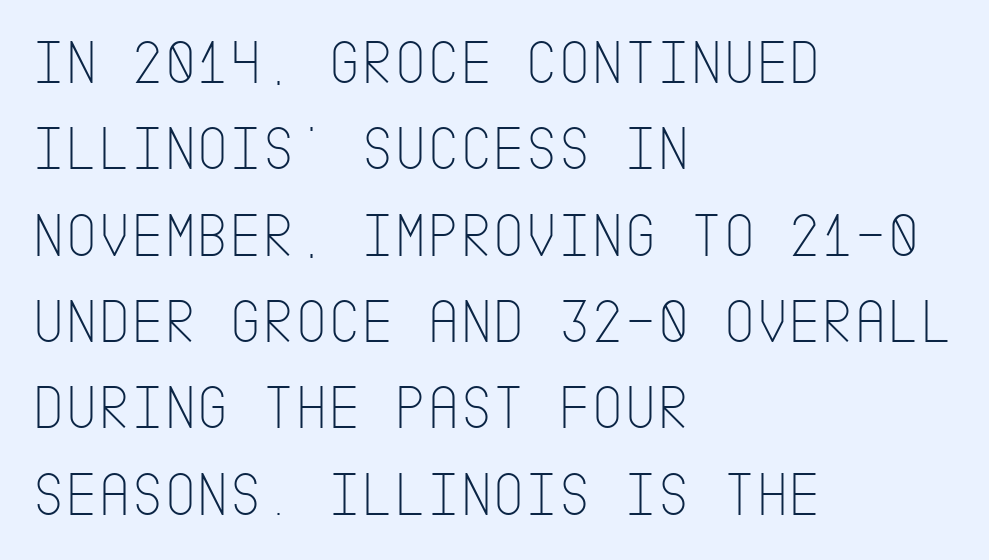
The paragraph shown leans on its left margin. Characters remain perfectly vertical along every line. This block has exactly the height ordinary leading produces. Is this a sans? Yes — the strokes have no serifs. Stems here are at most as thick as an everyday book face.
